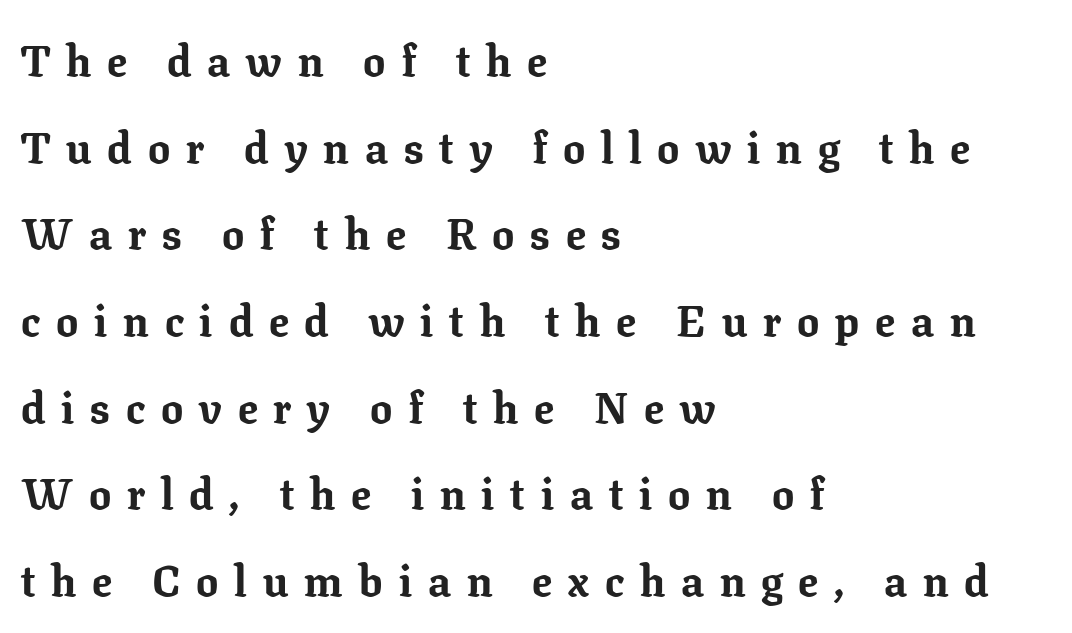
{"serif": "yes", "italic": "no", "bold": "yes", "weight": "bold", "width": "normal", "stroke_contrast": "low", "x_height": "medium", "monospaced": "no", "underline": "no", "align": "left", "line_spacing": "loose", "line_spacing_ratio": 1.97, "letter_spacing": "wide", "letter_spacing_em": 0.36, "glyph_px": 44}
